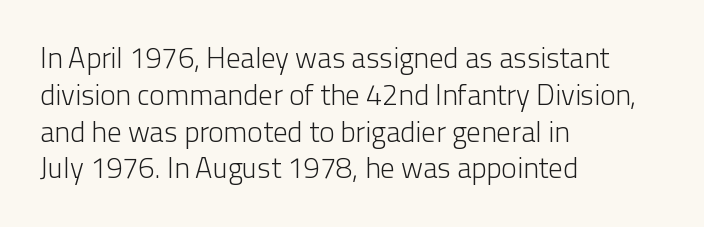
The image shows 29 px light sans-serif type, upright; set left-aligned, normal line spacing (1.27x), normal letter spacing, not underlined; low stroke contrast and a medium x-height.
